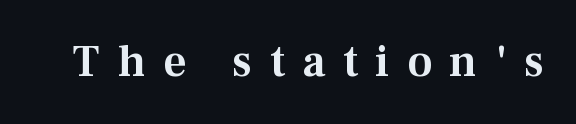
{"serif": "yes", "italic": "no", "width": "normal", "stroke_contrast": "medium", "x_height": "medium", "monospaced": "no", "underline": "no", "letter_spacing": "wide", "letter_spacing_em": 0.39, "glyph_px": 45}
